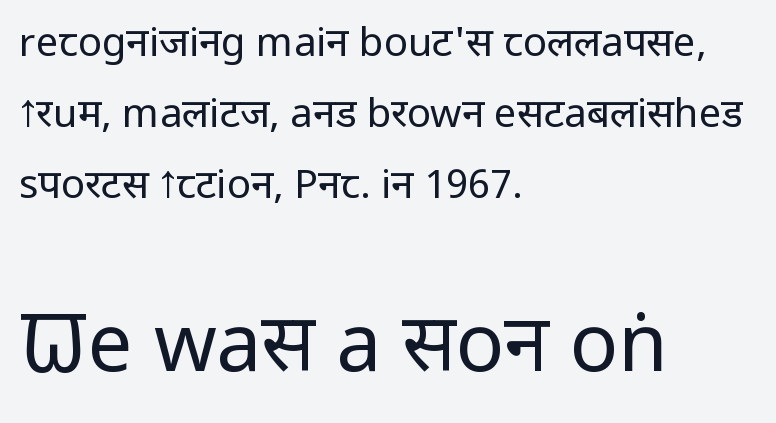
{"serif": "no", "italic": "no", "bold": "no", "weight": "regular", "width": "condensed", "stroke_contrast": "low", "x_height": "large", "monospaced": "no", "underline": "no", "align": "left", "line_spacing_ratio": 1.78, "letter_spacing": "normal", "letter_spacing_em": 0.0, "larger_block": "second", "size_ratio": 2.0, "glyph_px": 80}
